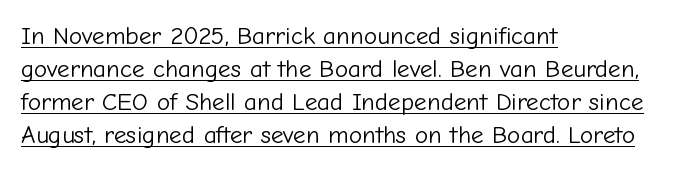
Is the letter spacing exaggerated? No — it looks like the ordinary default. Designer's note — italics off, roman on. Students, observe: this is what conventionally led text looks like. Layout note: lines flush left. Glance below the letters and you will spot a drawn line. Stems and bowls with no extra thickness — not bold.
